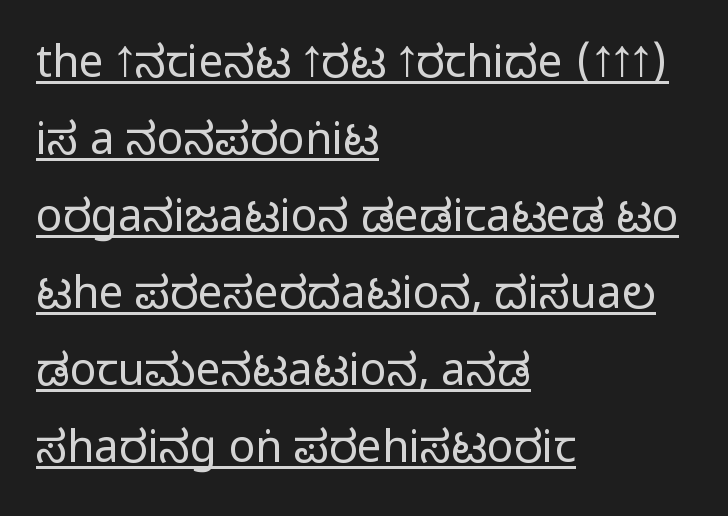
{"serif": "no", "italic": "no", "width": "condensed", "stroke_contrast": "medium", "monospaced": "no", "underline": "yes", "align": "left", "line_spacing_ratio": 1.75, "letter_spacing": "normal", "letter_spacing_em": 0.0, "glyph_px": 44}
